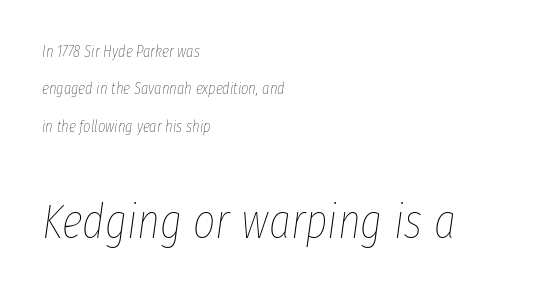
Each new line begins a long way beneath the previous one. The strokes carry an ordinary text weight at most. Whoever set this made the second block the dominant, larger element. Between one letter and the next there's only the usual sliver of space. The letters are slanted; this is an italic face. Notice how the passage keeps a crisp vertical edge on the left only.
